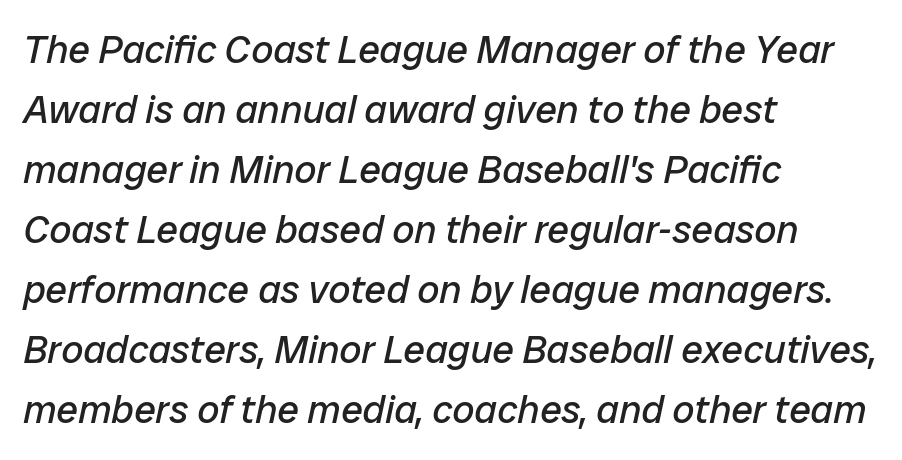
{"italic": "yes", "lean": "right", "slant_degrees": 12, "bold": "no", "weight": "regular", "width": "normal", "stroke_contrast": "low", "x_height": "medium", "monospaced": "no", "underline": "no", "align": "left", "line_spacing": "normal", "line_spacing_ratio": 1.54, "letter_spacing": "normal", "letter_spacing_em": 0.0, "glyph_px": 39}
